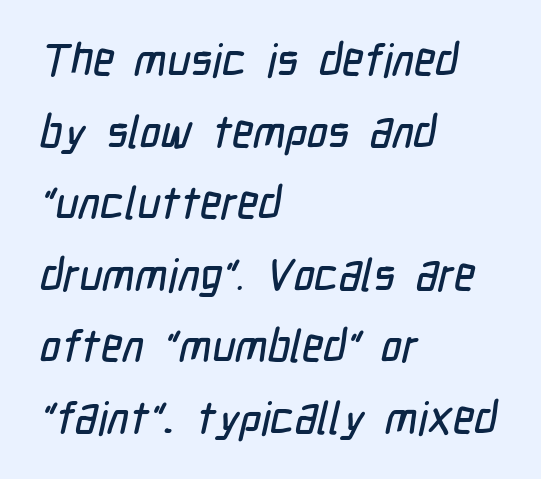
{"serif": "no", "width": "condensed", "stroke_contrast": "low", "x_height": "medium", "monospaced": "no", "underline": "no", "align": "left", "line_spacing": "normal", "line_spacing_ratio": 1.59, "letter_spacing": "normal", "letter_spacing_em": 0.0, "glyph_px": 45}
